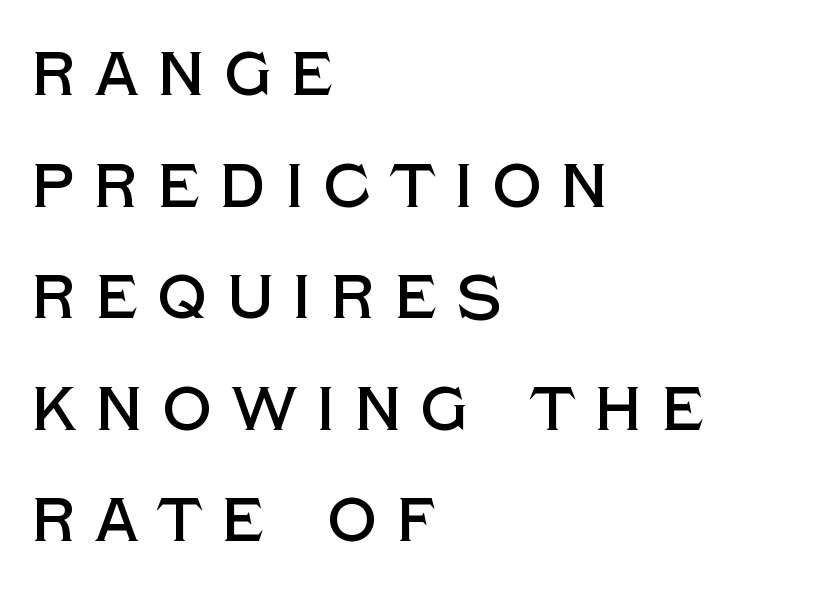
In CSS terms this would be text-align: left. Look at the bottom of the vertical strokes: they stop flat, with no serifs. The face used here is rendered with a markedly widened letterfit. You could not count columns in this text — the font is proportionally spaced. Quick note: not italic, upright. Clear beneath every line of the passage.
